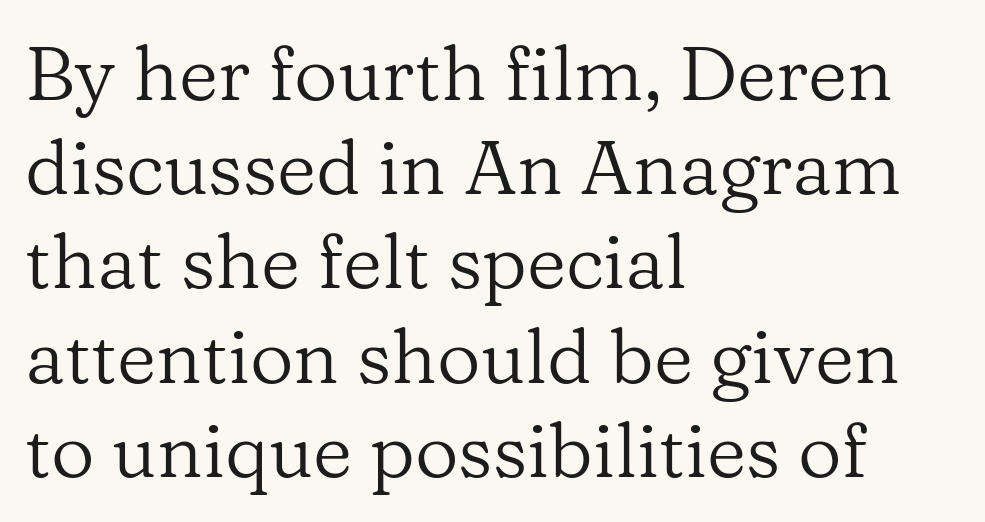
The image shows 76 px regular-weight serif type, upright; set left-aligned, line spacing 1.24x, normal letter spacing, not underlined; low stroke contrast and a medium x-height.
